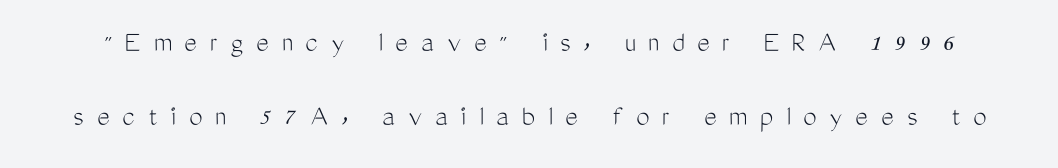
The image shows 30 px light, condensed sans-serif type, upright; set loose line spacing (2.47x), unusually wide letter spacing (+0.43 em), not underlined; medium stroke contrast and a medium x-height.
